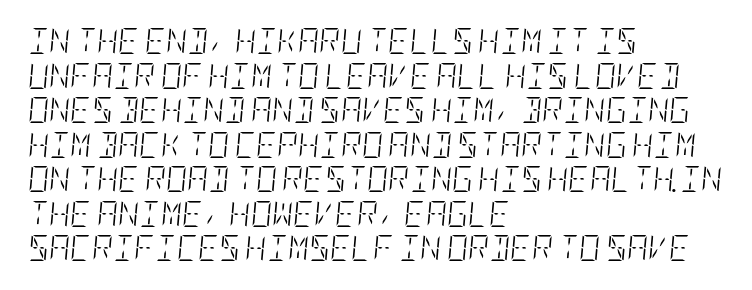
Leading matches the norm, producing a regular column. The letterforms sit shoulder to shoulder at normal distance. A typesetter would mark this as italic. The string is rendered with underlining switched off. Layout note: lines flush left.
